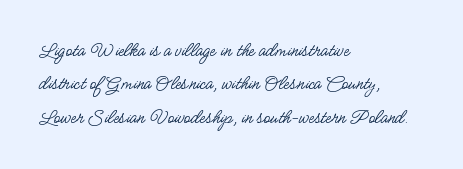
The image shows 21 px text type; set left-aligned, normal line spacing (1.59x), normal letter spacing, not underlined.
